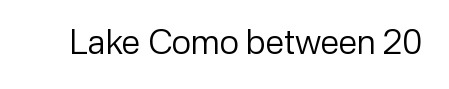
The image shows 34 px regular-weight sans-serif type, upright; set normal letter spacing, not underlined; low stroke contrast and a medium x-height.
